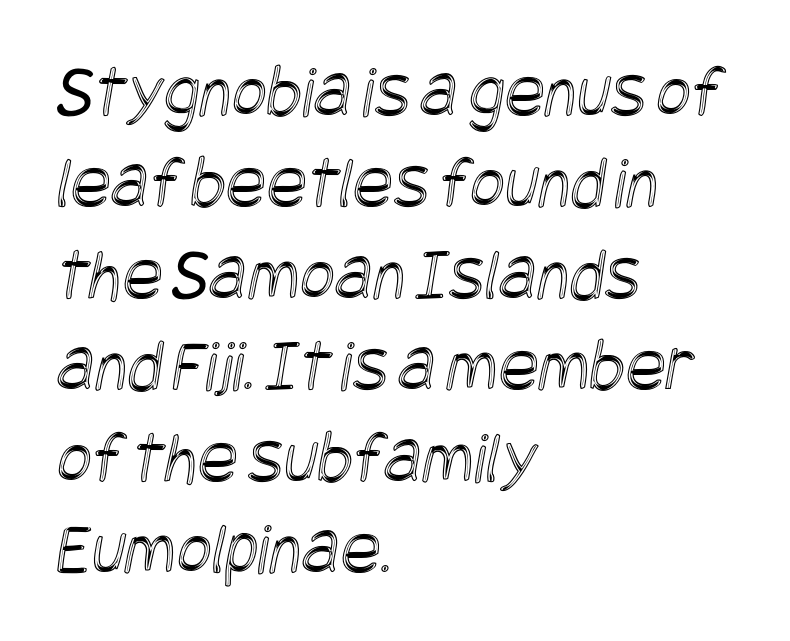
The space beneath each line is pristine and unruled. Alignment: flush left. In terms of letterspacing, this is plain default setting.
